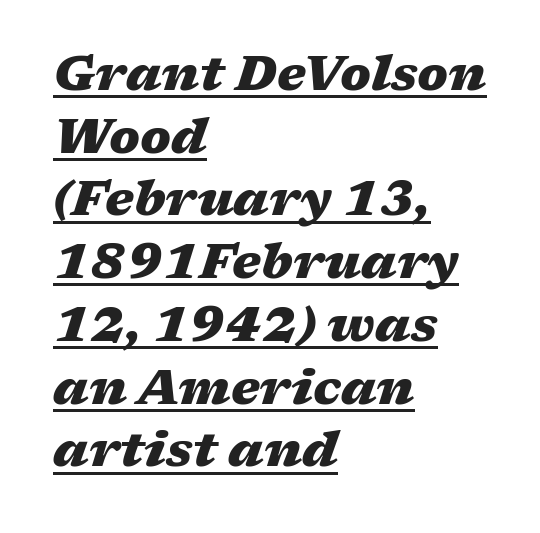
Q: Is the text bold? A: Yes.
Q: Is the text italic (slanted)? A: Yes, it leans right by about 17 degrees.
Q: Is the text underlined? A: Yes.
Q: How is the paragraph aligned? A: Left-aligned.
Q: Is the spacing between letters normal or unusually wide? A: Normal.
Q: Is the spacing between lines tight, normal or loose? A: Normal.
Q: Width (condensed, normal, or wide)? A: Wide.
Q: Stroke contrast? A: Medium.
Q: x-height? A: Medium.
Q: Monospaced? A: No.
